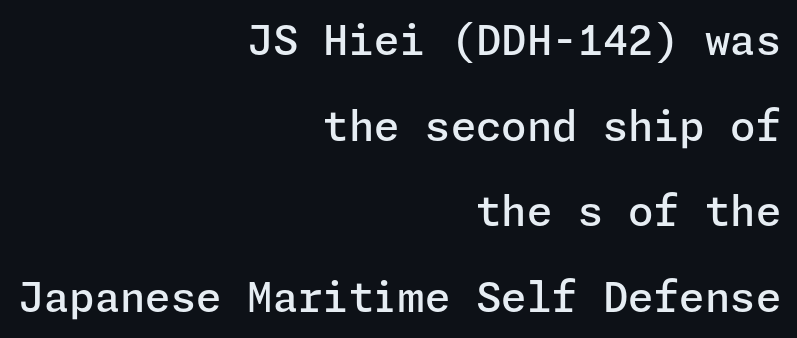
The image shows 41 px semibold sans-serif type, upright; set right-aligned, loose line spacing (2.09x), normal letter spacing, not underlined; low stroke contrast and a medium x-height.
